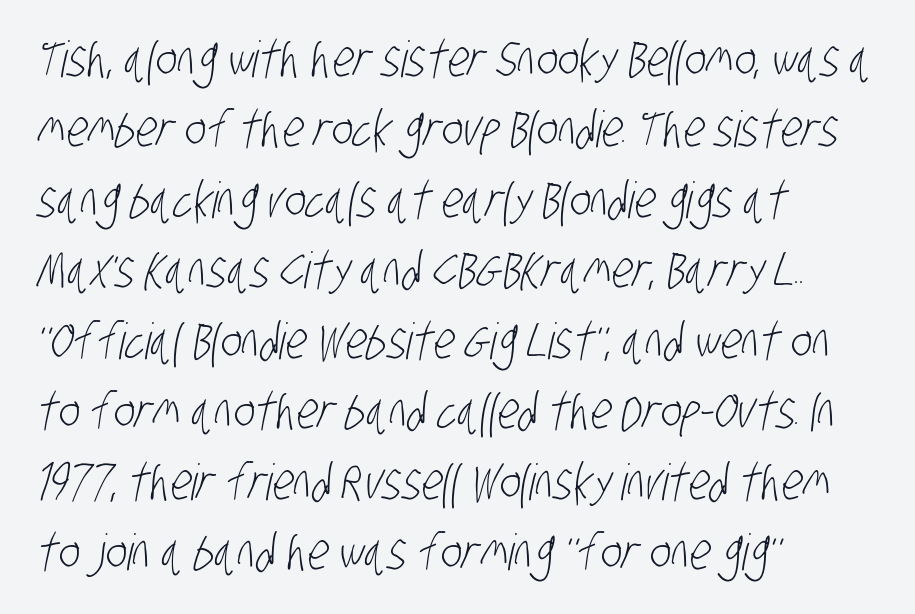
The image shows 50 px light, condensed sans-serif type; set left-aligned, normal line spacing (1.41x), normal letter spacing, not underlined; low stroke contrast and a large x-height.
